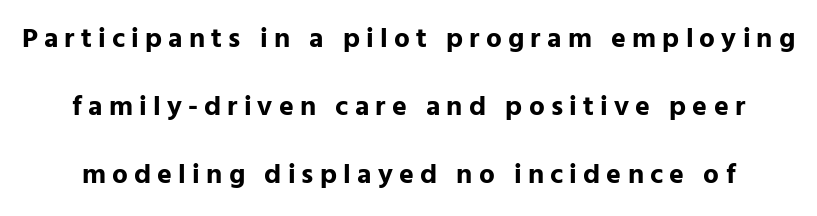
Q: Is the text bold? A: Yes.
Q: Is the text italic (slanted)? A: No, it is upright.
Q: Is the typeface a serif or a sans-serif typeface? A: Sans-serif.
Q: Is the text underlined? A: No.
Q: Is the spacing between letters normal or unusually wide? A: Unusually wide.
Q: Is the spacing between lines tight, normal or loose? A: Loose.
Q: Width (condensed, normal, or wide)? A: Normal.
Q: Stroke contrast? A: Low.
Q: x-height? A: Medium.
Q: Monospaced? A: No.
